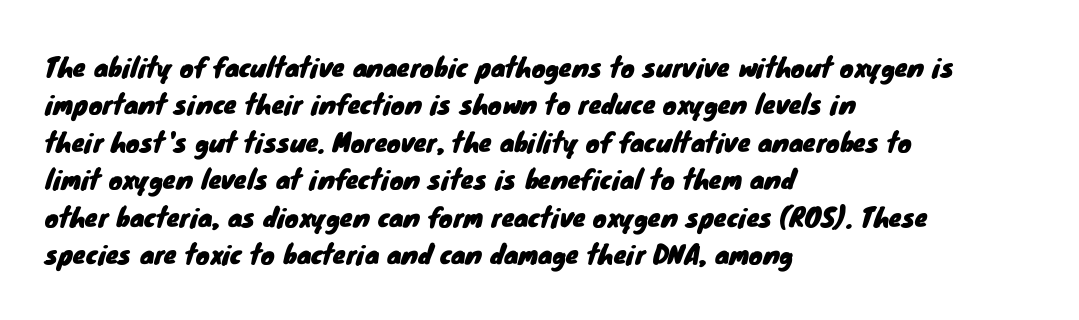
Underline: absent. Letter spacing: default. These lines stack with their left ends in a neat column. Regular leading.
